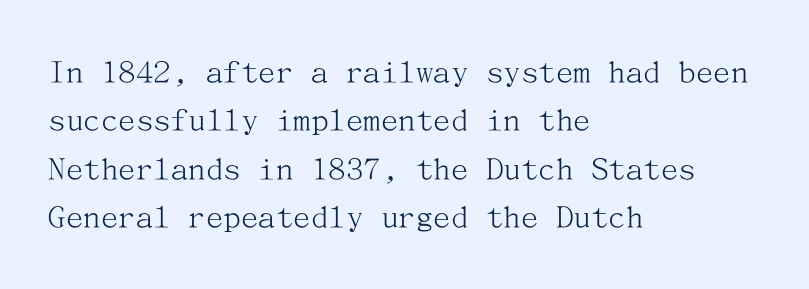
The image shows 35 px light serif type, upright; set left-aligned, normal line spacing (1.38x), normal letter spacing, not underlined; medium stroke contrast and a medium x-height.
